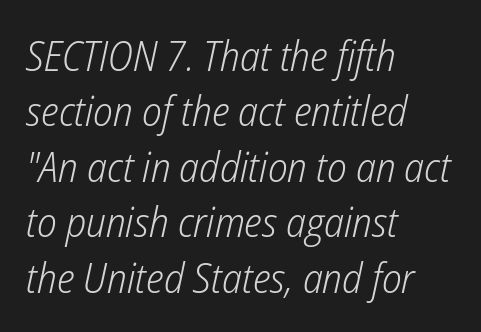
Q: Is the text bold? A: No.
Q: Is the text italic (slanted)? A: Yes, it leans right by about 12 degrees.
Q: Is the text underlined? A: No.
Q: How is the paragraph aligned? A: Left-aligned.
Q: Is the spacing between letters normal or unusually wide? A: Normal.
Q: Is the spacing between lines tight, normal or loose? A: Normal.
Q: Width (condensed, normal, or wide)? A: Condensed.
Q: Stroke contrast? A: Low.
Q: x-height? A: Medium.
Q: Monospaced? A: No.
